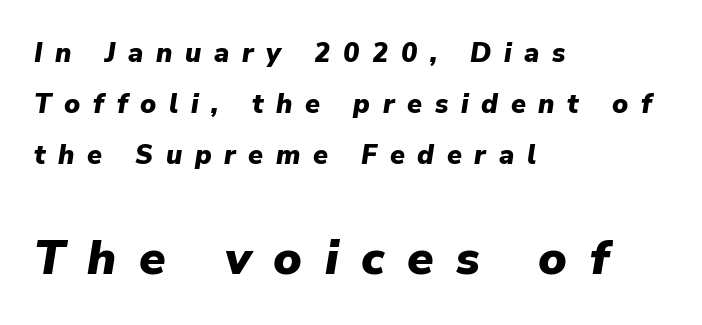
{"italic": "yes", "lean": "right", "slant_degrees": 9, "bold": "yes", "weight": "heavy", "width": "normal", "stroke_contrast": "low", "x_height": "medium", "monospaced": "no", "underline": "no", "align": "left", "line_spacing_ratio": 1.88, "letter_spacing": "wide", "letter_spacing_em": 0.47, "larger_block": "second", "size_ratio": 1.78, "glyph_px": 48}
